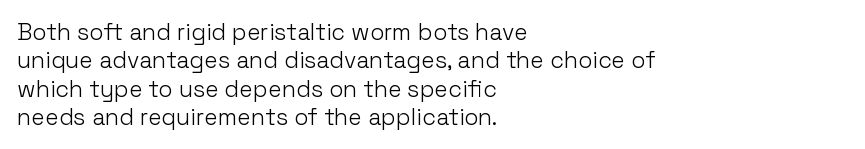
Nobody touched the tracking dial on this one. Visually the block forms a straight wall on the left and a jagged coastline on the right. Posture: upright roman. Beneath every word, the page is bare.
